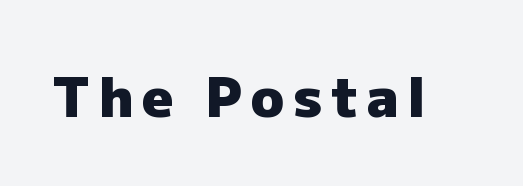
{"serif": "no", "italic": "no", "bold": "yes", "weight": "heavy", "width": "normal", "stroke_contrast": "low", "x_height": "medium", "monospaced": "no", "underline": "no", "glyph_px": 55}
